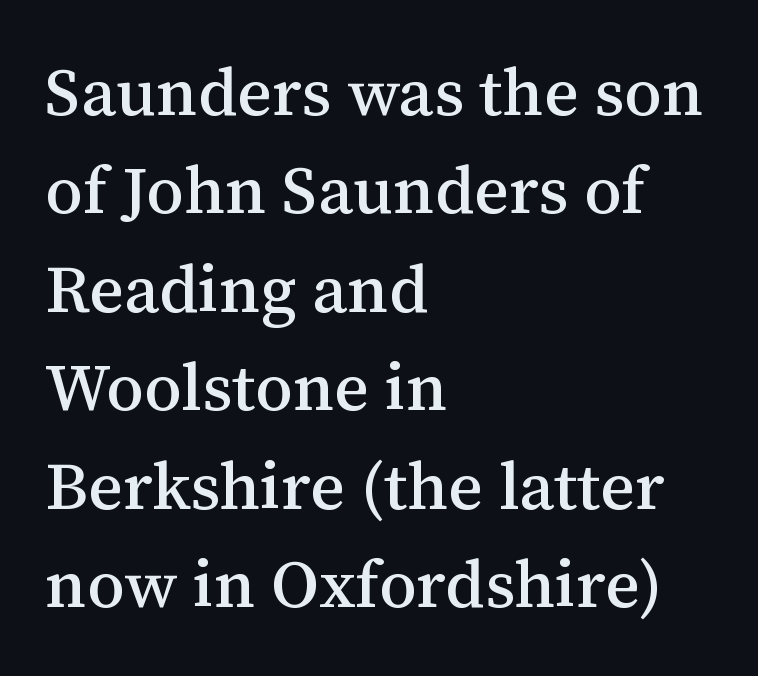
Q: Is the text italic (slanted)? A: No, it is upright.
Q: Is the typeface a serif or a sans-serif typeface? A: Serif.
Q: Is the text underlined? A: No.
Q: How is the paragraph aligned? A: Left-aligned.
Q: Is the spacing between letters normal or unusually wide? A: Normal.
Q: Is the spacing between lines tight, normal or loose? A: Normal.
Q: Width (condensed, normal, or wide)? A: Normal.
Q: Stroke contrast? A: Medium.
Q: x-height? A: Medium.
Q: Monospaced? A: No.
